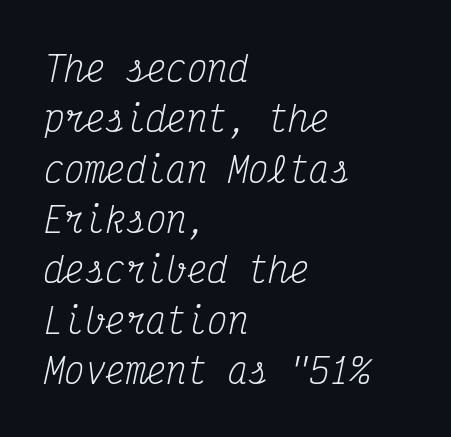
The image shows 34 px regular-weight, condensed serif type, italic (leaning right), monospaced; set left-aligned, normal line spacing (1.48x), normal letter spacing, not underlined; medium stroke contrast and a medium x-height.
